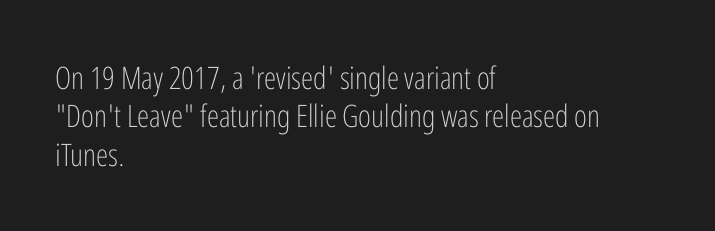
A classic flush-left, rag-right setting is used for this passage. Check under the words: just untouched page. The letterforms sit at book weight or below. Serifs: no, the terminals of the letterforms are clean. The horizontal fit of the characters is conventional and even. These lines were composed using upright roman letters.
